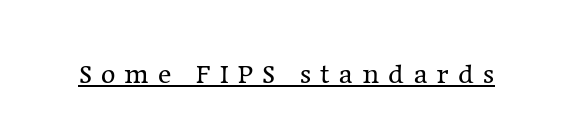
The image shows 28 px regular-weight serif type, upright; set unusually wide letter spacing (+0.33 em), underlined; low stroke contrast and a medium x-height.
